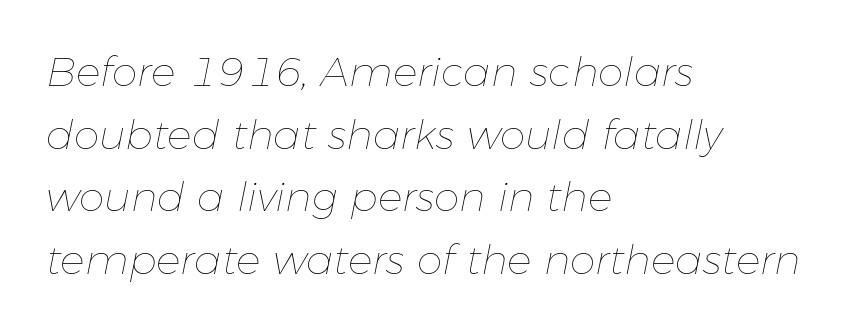
Q: Is the text bold? A: No.
Q: Is the text italic (slanted)? A: Yes, it leans right by about 11 degrees.
Q: Is the text underlined? A: No.
Q: How is the paragraph aligned? A: Left-aligned.
Q: Is the spacing between letters normal or unusually wide? A: Normal.
Q: Is the spacing between lines tight, normal or loose? A: Normal.
Q: Width (condensed, normal, or wide)? A: Normal.
Q: Stroke contrast? A: Low.
Q: x-height? A: Medium.
Q: Monospaced? A: No.
